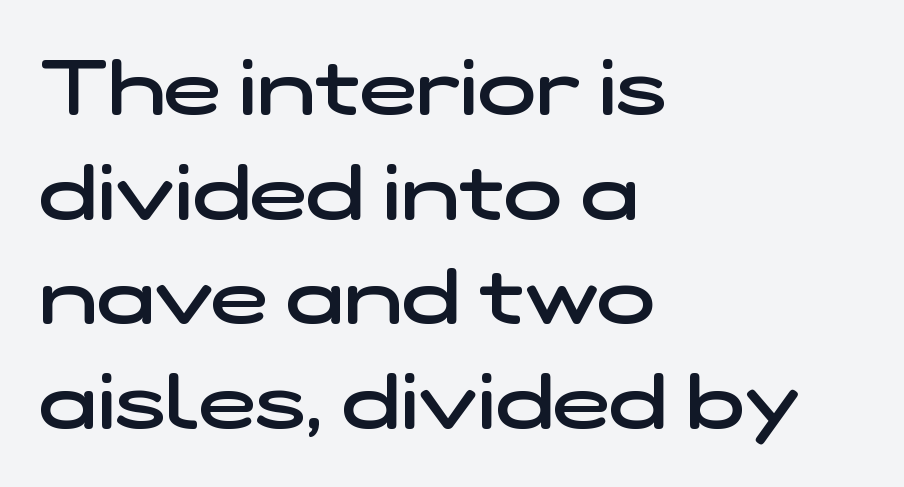
{"serif": "no", "bold": "semi", "weight": "semibold", "width": "wide", "stroke_contrast": "low", "x_height": "medium", "monospaced": "no", "underline": "no", "align": "left", "line_spacing": "normal", "line_spacing_ratio": 1.36, "letter_spacing": "normal", "letter_spacing_em": 0.0, "glyph_px": 77}
